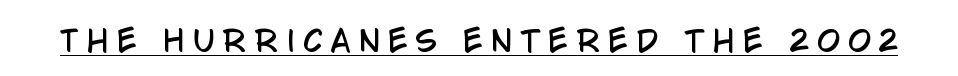
The image shows 29 px condensed sans-serif type, upright; set unusually wide letter spacing (+0.28 em), underlined; low stroke contrast and a large x-height.
